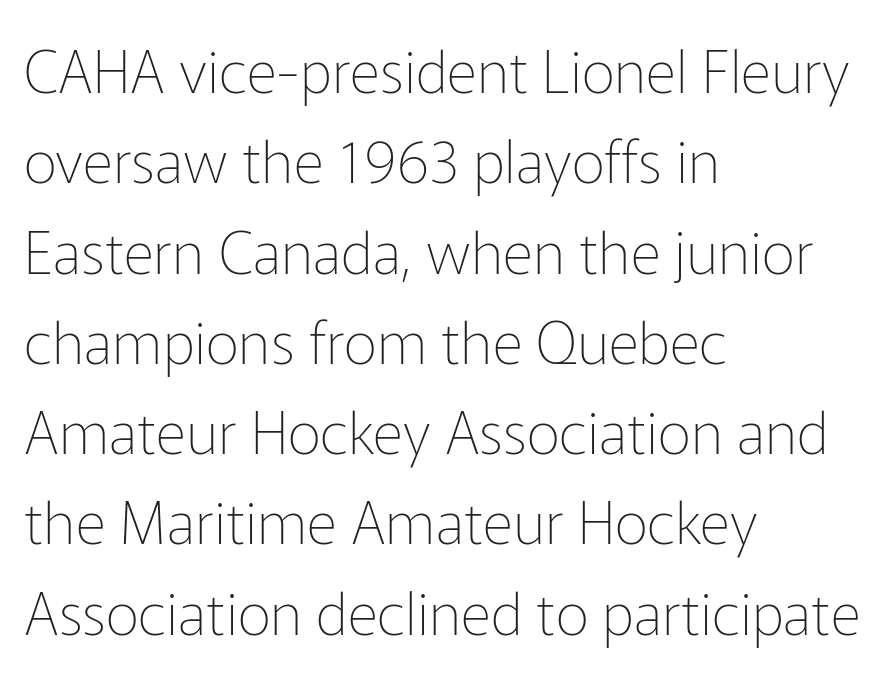
Q: Is the text bold? A: No.
Q: Is the text italic (slanted)? A: No, it is upright.
Q: Is the typeface a serif or a sans-serif typeface? A: Sans-serif.
Q: Is the text underlined? A: No.
Q: How is the paragraph aligned? A: Left-aligned.
Q: Is the spacing between letters normal or unusually wide? A: Normal.
Q: Is the spacing between lines tight, normal or loose? A: Normal.
Q: Width (condensed, normal, or wide)? A: Normal.
Q: Stroke contrast? A: Low.
Q: x-height? A: Medium.
Q: Monospaced? A: No.
